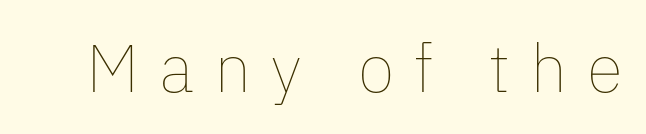
The image shows 67 px thin type, upright; set unusually wide letter spacing (+0.3 em), not underlined; low stroke contrast and a medium x-height.
